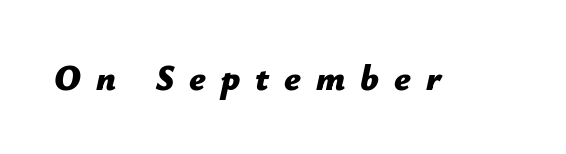
{"italic": "yes", "lean": "right", "slant_degrees": 12, "bold": "yes", "weight": "bold", "width": "normal", "stroke_contrast": "low", "x_height": "medium", "monospaced": "no", "underline": "no", "letter_spacing": "wide", "letter_spacing_em": 0.43, "glyph_px": 35}
